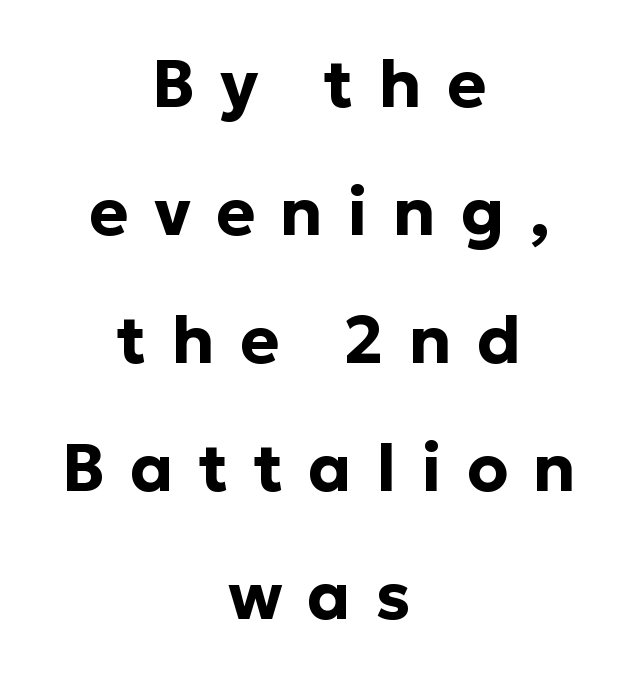
The image shows 66 px bold sans-serif type, upright; set centered, loose line spacing (1.94x), unusually wide letter spacing (+0.38 em), not underlined; low stroke contrast and a medium x-height.
